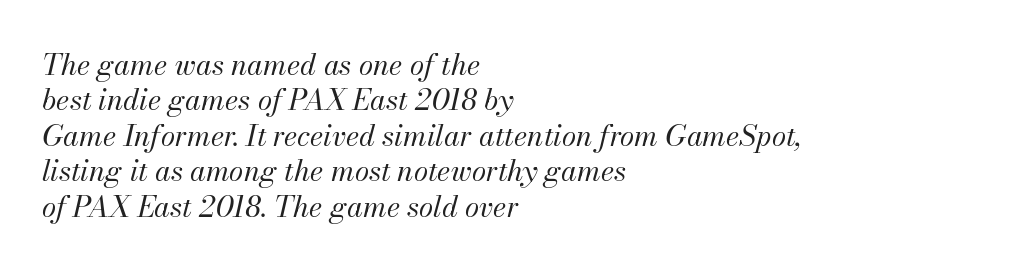
The image shows 29 px regular-weight type, italic (leaning right); set left-aligned, line spacing 1.22x, normal letter spacing, not underlined; medium stroke contrast and a small x-height.
